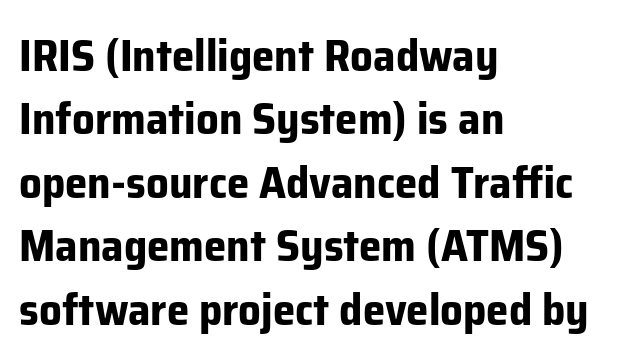
The image shows 45 px bold sans-serif type, upright; set left-aligned, normal line spacing (1.41x), normal letter spacing, not underlined; low stroke contrast and a medium x-height.
